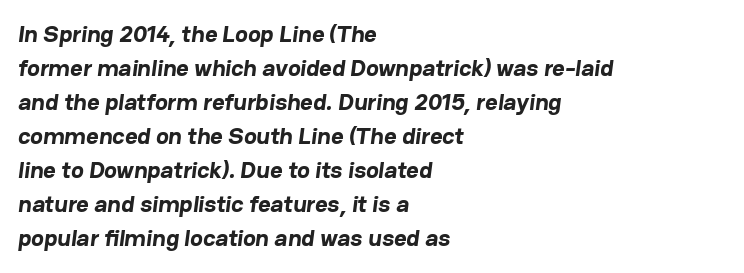
The image shows 24 px bold type; set left-aligned, normal line spacing (1.42x), normal letter spacing, not underlined.
